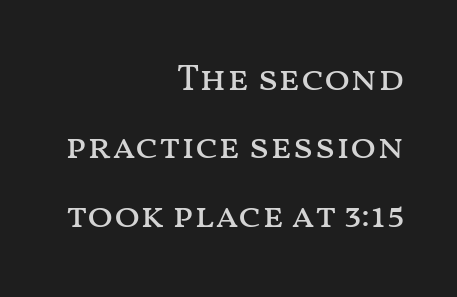
{"italic": "no", "bold": "no", "weight": "regular", "width": "wide", "stroke_contrast": "medium", "x_height": "medium", "monospaced": "no", "underline": "no", "align": "right", "line_spacing_ratio": 1.8, "letter_spacing": "normal", "letter_spacing_em": 0.0, "glyph_px": 38}
